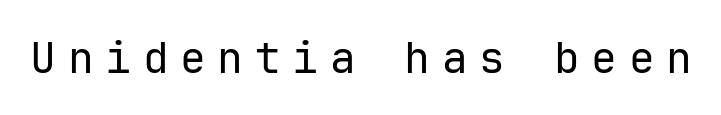
Q: Is the text bold? A: No.
Q: Is the text italic (slanted)? A: No, it is upright.
Q: Is the typeface a serif or a sans-serif typeface? A: Sans-serif.
Q: Is the text underlined? A: No.
Q: Is the spacing between letters normal or unusually wide? A: Unusually wide.
Q: Width (condensed, normal, or wide)? A: Normal.
Q: Stroke contrast? A: Low.
Q: x-height? A: Medium.
Q: Monospaced? A: Yes.
